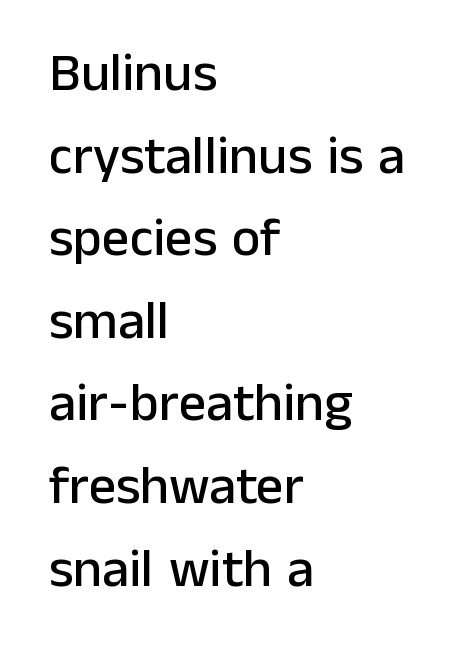
Q: Is the text italic (slanted)? A: No, it is upright.
Q: Is the typeface a serif or a sans-serif typeface? A: Sans-serif.
Q: Is the text underlined? A: No.
Q: How is the paragraph aligned? A: Left-aligned.
Q: Is the spacing between letters normal or unusually wide? A: Normal.
Q: Is the spacing between lines tight, normal or loose? A: Normal.
Q: Width (condensed, normal, or wide)? A: Normal.
Q: Stroke contrast? A: Low.
Q: x-height? A: Medium.
Q: Monospaced? A: No.
